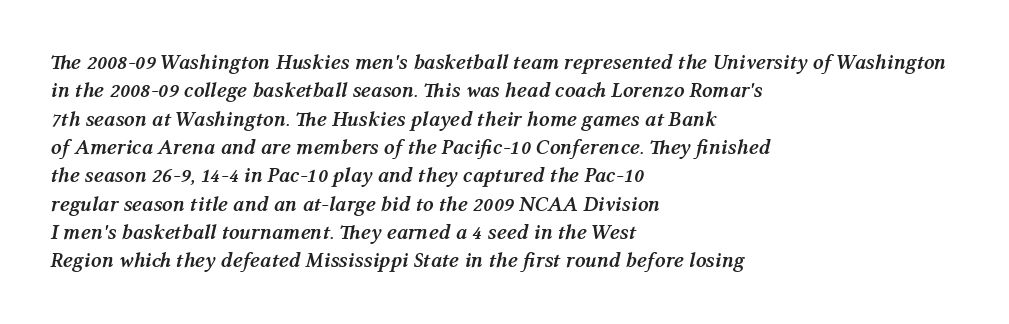
{"italic": "yes", "lean": "right", "slant_degrees": 12, "bold": "yes", "underline": "no", "align": "left", "line_spacing": "normal", "line_spacing_ratio": 1.35, "letter_spacing": "normal", "letter_spacing_em": 0.0, "glyph_px": 21}
